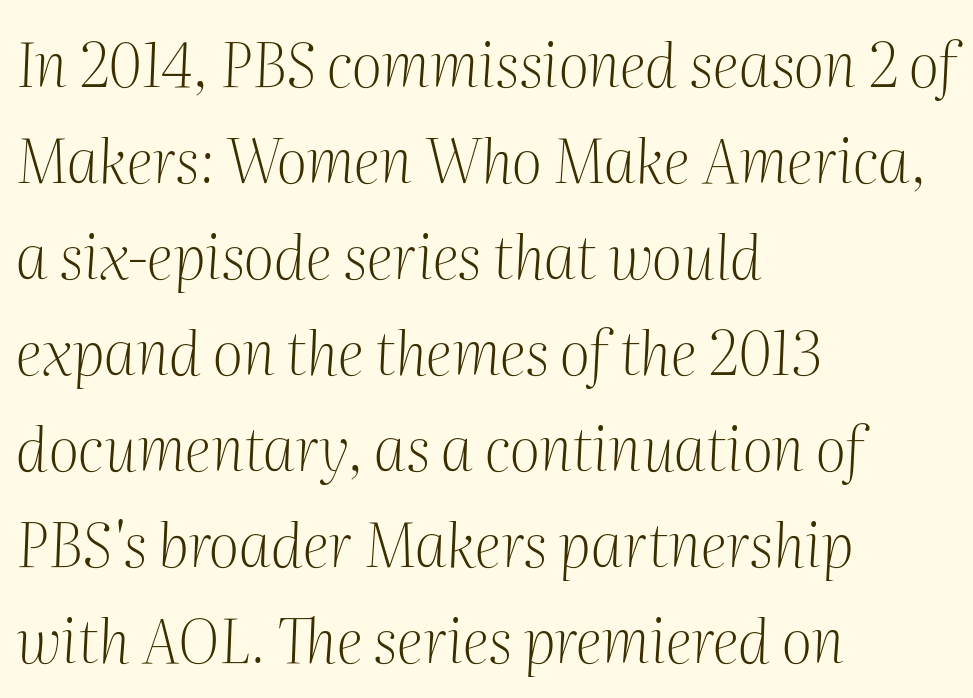
{"serif": "yes", "italic": "yes", "lean": "right", "slant_degrees": 2, "bold": "no", "weight": "light", "width": "normal", "stroke_contrast": "medium", "x_height": "medium", "monospaced": "no", "underline": "no", "align": "left", "line_spacing": "normal", "line_spacing_ratio": 1.6, "letter_spacing": "normal", "letter_spacing_em": 0.0, "glyph_px": 60}
